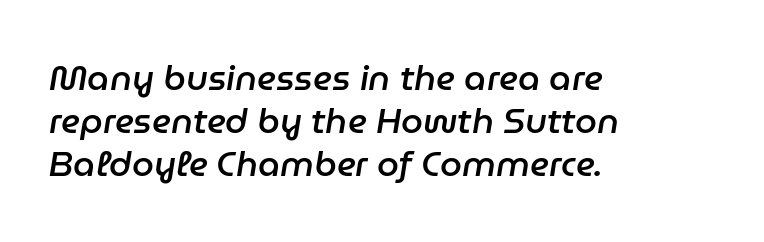
Varying glyph widths throughout — classic text-font behaviour. Yep, that's italic — everything's leaning. Observe the ordinary spacing: letters are neighbours, not strangers. Where is the straight margin? On the left. Check under the words: just untouched page.
